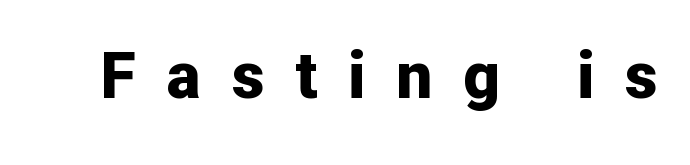
Q: Is the text bold? A: Yes.
Q: Is the text italic (slanted)? A: No, it is upright.
Q: Is the typeface a serif or a sans-serif typeface? A: Sans-serif.
Q: Is the text underlined? A: No.
Q: Is the spacing between letters normal or unusually wide? A: Unusually wide.
Q: Width (condensed, normal, or wide)? A: Normal.
Q: Stroke contrast? A: Low.
Q: x-height? A: Medium.
Q: Monospaced? A: No.
